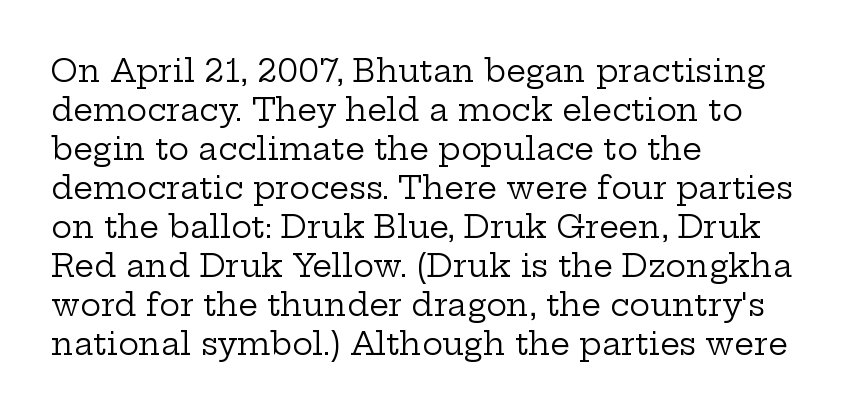
Tall strokes in this sample are plumb rather than angled. This sample uses plain, unmodified letter spacing. Ink coverage per letter is moderate at most. The rendering anchors every line to the left-hand side. Do the characters align in a grid? No, the font is proportional. Plain, unruled lines of type.
